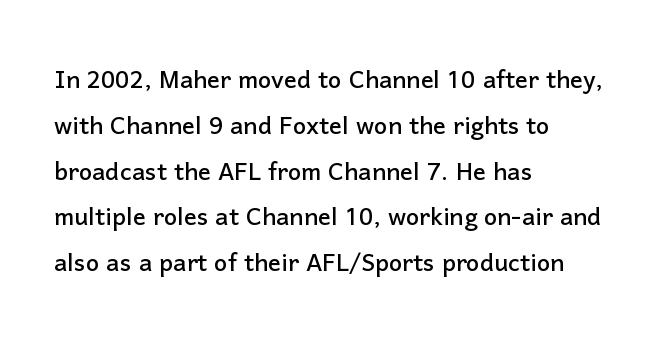
Q: Is the text italic (slanted)? A: No, it is upright.
Q: Is the typeface a serif or a sans-serif typeface? A: Sans-serif.
Q: Is the text underlined? A: No.
Q: How is the paragraph aligned? A: Left-aligned.
Q: Is the spacing between letters normal or unusually wide? A: Normal.
Q: Is the spacing between lines tight, normal or loose? A: Normal.
Q: Width (condensed, normal, or wide)? A: Normal.
Q: Stroke contrast? A: Low.
Q: x-height? A: Medium.
Q: Monospaced? A: No.
